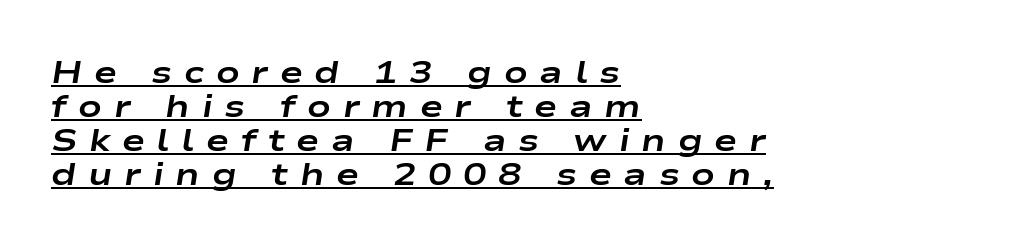
The image shows 31 px bold, wide type, italic (leaning right); set left-aligned, tight line spacing (1.1x), unusually wide letter spacing (+0.38 em), underlined; low stroke contrast and a medium x-height.
